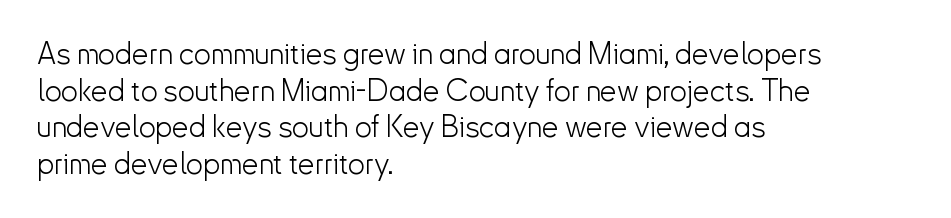
{"serif": "no", "italic": "no", "bold": "no", "weight": "light", "width": "normal", "stroke_contrast": "low", "x_height": "small", "monospaced": "no", "underline": "no", "align": "left", "line_spacing_ratio": 1.22, "letter_spacing": "normal", "letter_spacing_em": 0.0, "glyph_px": 30}
